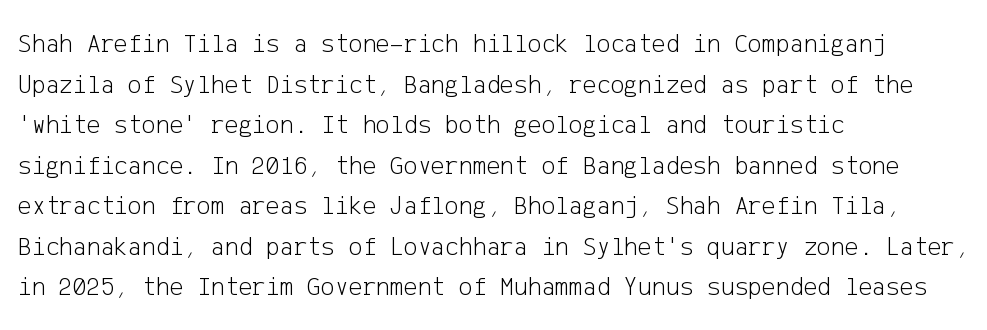
{"italic": "no", "bold": "no", "underline": "no", "align": "left", "line_spacing": "normal", "line_spacing_ratio": 1.56, "letter_spacing": "normal", "letter_spacing_em": 0.0, "glyph_px": 26}
